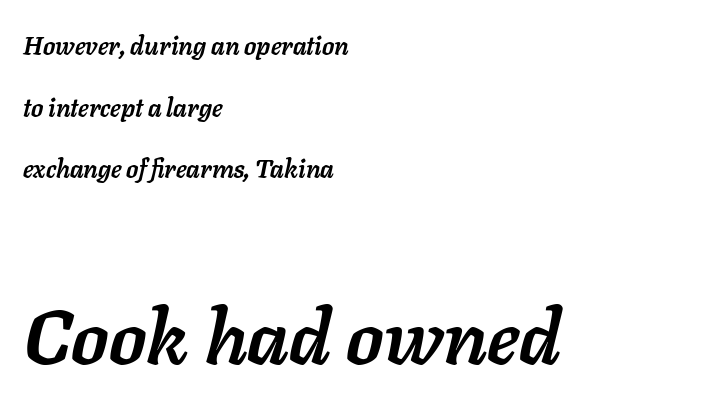
{"italic": "yes", "lean": "right", "slant_degrees": 11, "bold": "yes", "weight": "semibold", "width": "normal", "stroke_contrast": "low", "x_height": "medium", "monospaced": "no", "underline": "no", "align": "left", "line_spacing": "loose", "line_spacing_ratio": 2.47, "letter_spacing": "normal", "letter_spacing_em": 0.0, "larger_block": "second", "size_ratio": 3.04, "glyph_px": 76}
